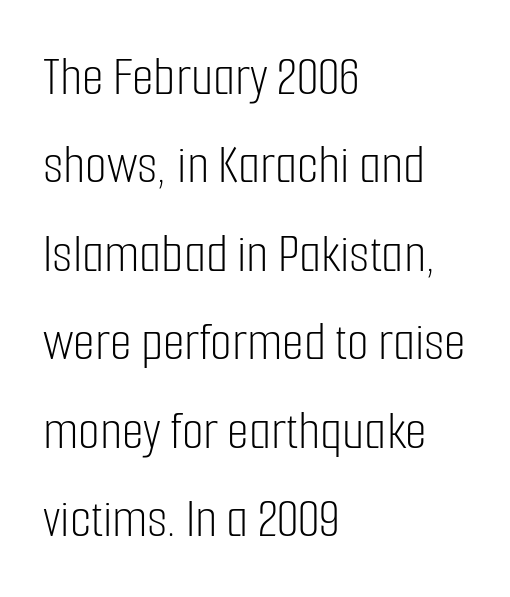
The image shows 56 px light, condensed sans-serif type, upright; set left-aligned, normal line spacing (1.58x), normal letter spacing, not underlined; low stroke contrast and a medium x-height.
